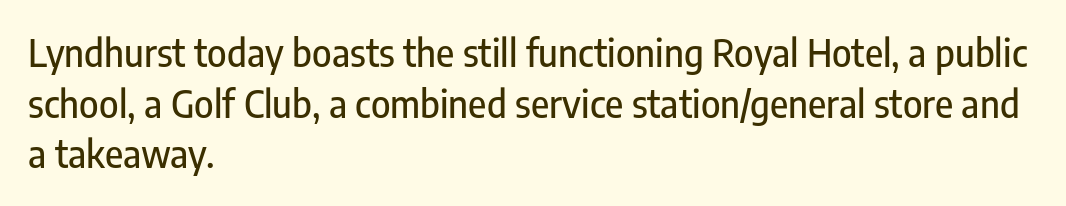
The image shows 37 px condensed sans-serif type, upright; set left-aligned, normal line spacing (1.37x), normal letter spacing, not underlined; low stroke contrast and a medium x-height.
